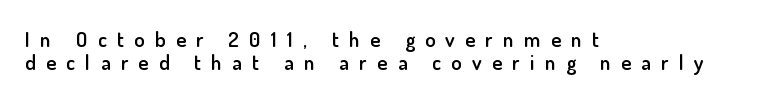
Between one letter and the next there's a generous, obvious gap. The passage is arranged the way most books set body copy — flush left. The zone under the glyphs is completely vacant. Successive baselines arrive quickly, one right under another.
